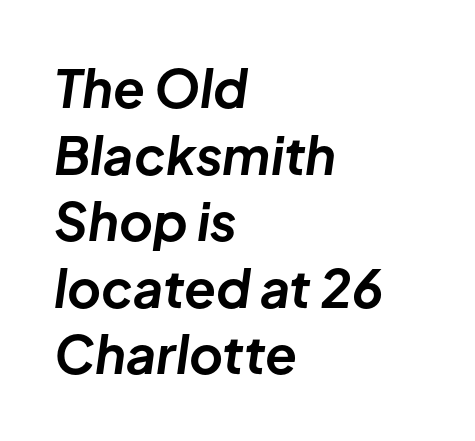
Q: Is the text bold? A: Yes.
Q: Is the text italic (slanted)? A: Yes, it leans right by about 8 degrees.
Q: Is the text underlined? A: No.
Q: How is the paragraph aligned? A: Left-aligned.
Q: Is the spacing between letters normal or unusually wide? A: Normal.
Q: Is the spacing between lines tight, normal or loose? A: Normal.
Q: Width (condensed, normal, or wide)? A: Normal.
Q: Stroke contrast? A: Low.
Q: x-height? A: Medium.
Q: Monospaced? A: No.
